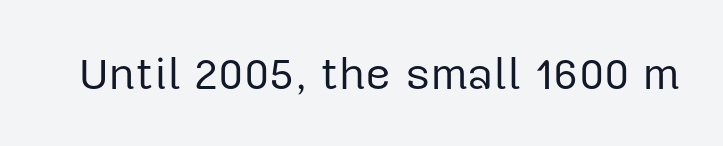
Look at the tracking — it's just the regular setting, nothing added. To sum up the face: it is a sans, with no serifs. Varying glyph widths throughout — classic text-font behaviour. Weight class: somewhere from thin through regular. Lines of text with bare space underneath.
